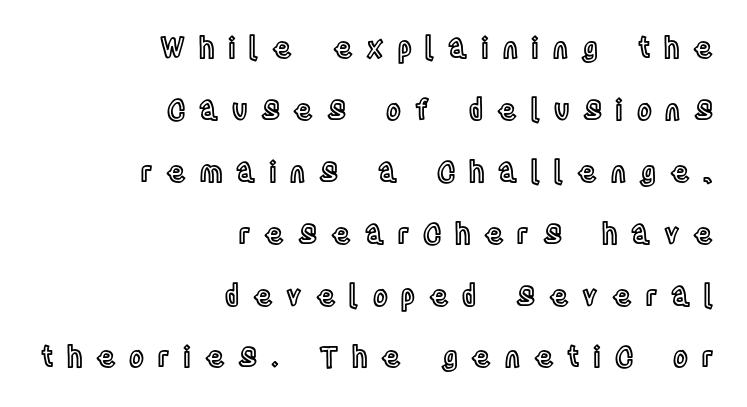
Q: Is the text italic (slanted)? A: No, it is upright.
Q: Is the text underlined? A: No.
Q: How is the paragraph aligned? A: Right-aligned.
Q: Is the spacing between letters normal or unusually wide? A: Unusually wide.
Q: Is the spacing between lines tight, normal or loose? A: Loose.
Q: Width (condensed, normal, or wide)? A: Condensed.
Q: x-height? A: Large.
Q: Monospaced? A: No.
